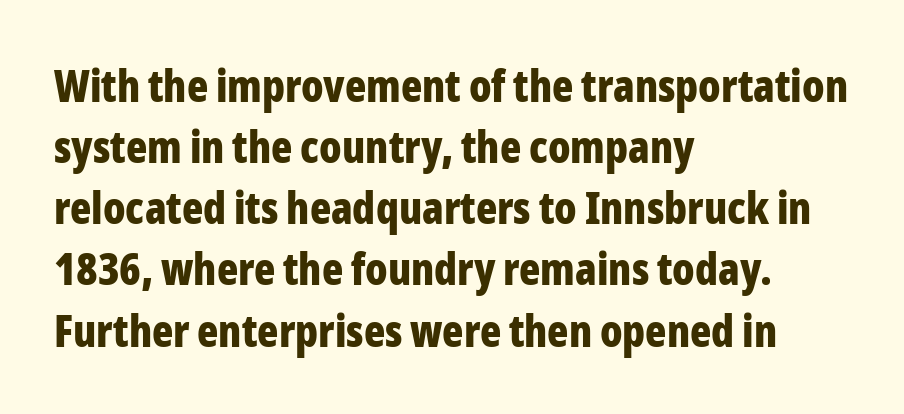
{"serif": "no", "italic": "no", "bold": "yes", "weight": "bold", "width": "condensed", "stroke_contrast": "low", "x_height": "medium", "monospaced": "no", "underline": "no", "align": "left", "line_spacing": "normal", "line_spacing_ratio": 1.39, "letter_spacing": "normal", "letter_spacing_em": 0.0, "glyph_px": 44}
